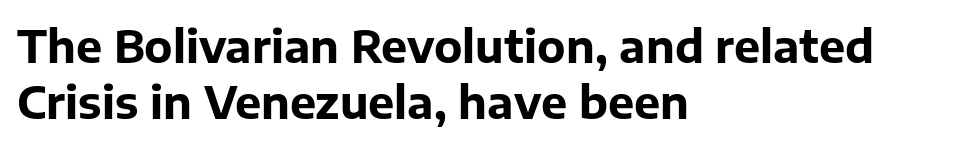
The image shows 44 px bold sans-serif type, upright; set left-aligned, normal line spacing (1.27x), normal letter spacing, not underlined; low stroke contrast and a medium x-height.
